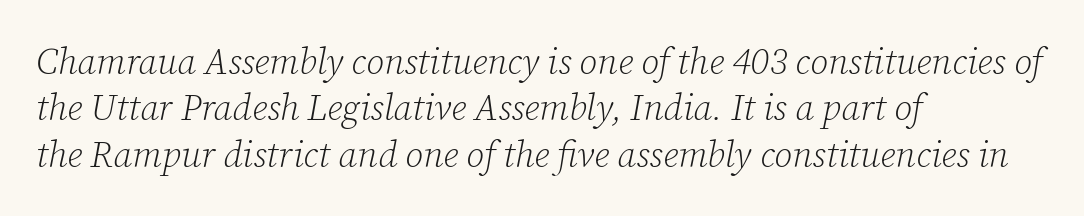
{"serif": "yes", "italic": "yes", "lean": "right", "slant_degrees": 12, "bold": "no", "weight": "light", "width": "normal", "stroke_contrast": "low", "x_height": "medium", "monospaced": "no", "underline": "no", "align": "left", "line_spacing": "normal", "line_spacing_ratio": 1.29, "letter_spacing": "normal", "letter_spacing_em": 0.0, "glyph_px": 36}
